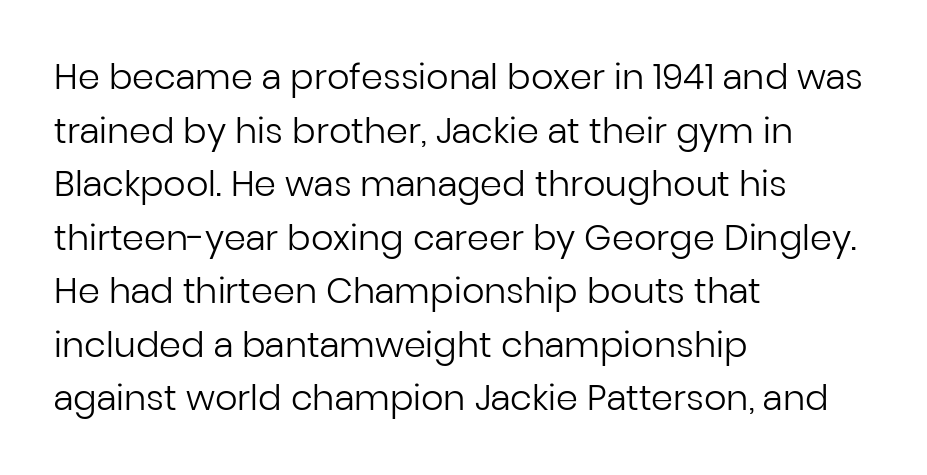
{"serif": "no", "italic": "no", "bold": "no", "weight": "regular", "width": "normal", "stroke_contrast": "low", "x_height": "medium", "monospaced": "no", "underline": "no", "align": "left", "line_spacing": "normal", "line_spacing_ratio": 1.53, "letter_spacing": "normal", "letter_spacing_em": 0.0, "glyph_px": 35}
